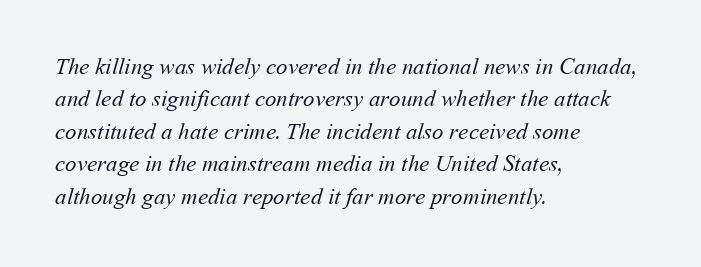
{"bold": "no", "underline": "no", "align": "left", "line_spacing": "normal", "line_spacing_ratio": 1.41, "letter_spacing": "normal", "letter_spacing_em": 0.0, "glyph_px": 23}
